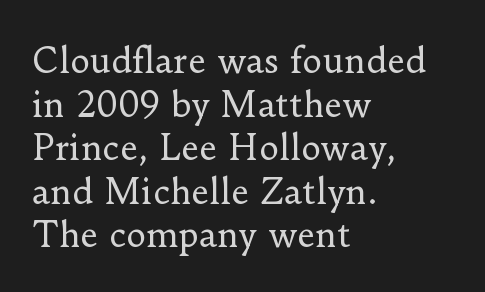
{"serif": "yes", "italic": "no", "bold": "no", "weight": "regular", "width": "normal", "stroke_contrast": "low", "x_height": "small", "monospaced": "no", "underline": "no", "align": "left", "line_spacing": "normal", "line_spacing_ratio": 1.28, "letter_spacing": "normal", "letter_spacing_em": 0.0, "glyph_px": 34}
